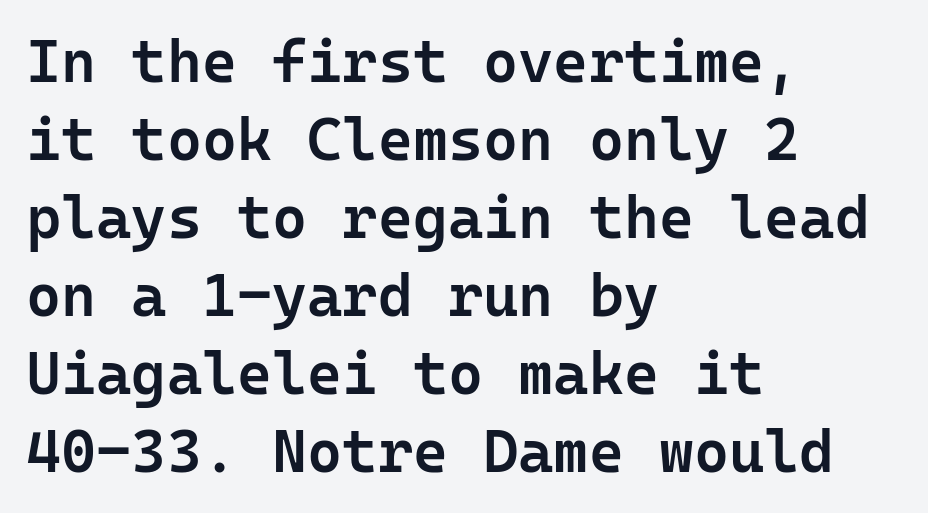
Q: Is the text bold? A: Semi-bold.
Q: Is the text italic (slanted)? A: No, it is upright.
Q: Is the typeface a serif or a sans-serif typeface? A: Sans-serif.
Q: Is the text underlined? A: No.
Q: How is the paragraph aligned? A: Left-aligned.
Q: Is the spacing between letters normal or unusually wide? A: Normal.
Q: Is the spacing between lines tight, normal or loose? A: Normal.
Q: Width (condensed, normal, or wide)? A: Normal.
Q: Stroke contrast? A: Low.
Q: x-height? A: Medium.
Q: Monospaced? A: Yes.
